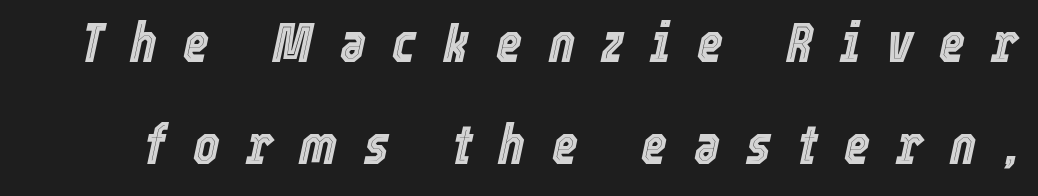
Q: Is the text italic (slanted)? A: Yes, it leans right by about 12 degrees.
Q: Is the text underlined? A: No.
Q: Is the spacing between letters normal or unusually wide? A: Unusually wide.
Q: Width (condensed, normal, or wide)? A: Condensed.
Q: x-height? A: Medium.
Q: Monospaced? A: No.
